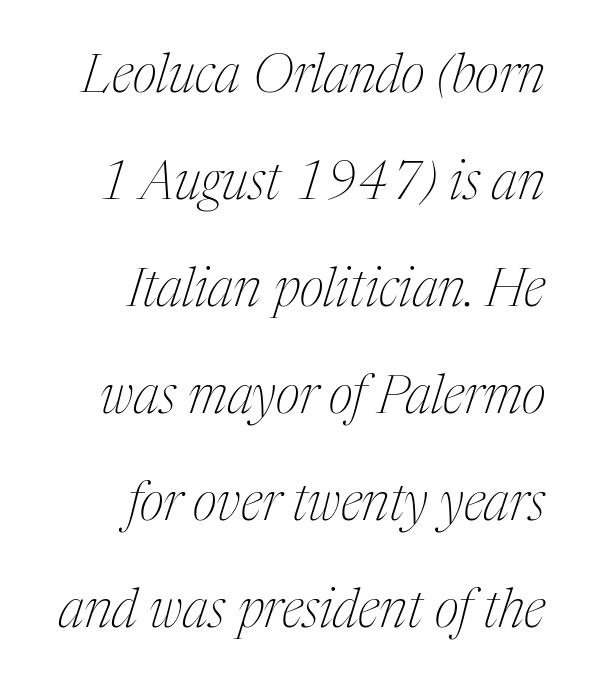
{"serif": "yes", "italic": "yes", "lean": "right", "slant_degrees": 17, "bold": "no", "weight": "thin", "width": "condensed", "stroke_contrast": "medium", "x_height": "medium", "monospaced": "no", "underline": "no", "align": "right", "line_spacing": "loose", "line_spacing_ratio": 2.02, "letter_spacing": "normal", "letter_spacing_em": 0.0, "glyph_px": 53}
